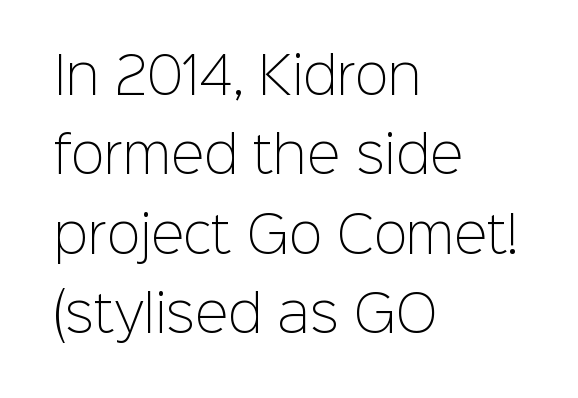
Q: Is the text bold? A: No.
Q: Is the text italic (slanted)? A: No, it is upright.
Q: Is the typeface a serif or a sans-serif typeface? A: Sans-serif.
Q: Is the text underlined? A: No.
Q: How is the paragraph aligned? A: Left-aligned.
Q: Is the spacing between letters normal or unusually wide? A: Normal.
Q: Is the spacing between lines tight, normal or loose? A: Normal.
Q: Width (condensed, normal, or wide)? A: Normal.
Q: Stroke contrast? A: Low.
Q: x-height? A: Medium.
Q: Monospaced? A: No.
